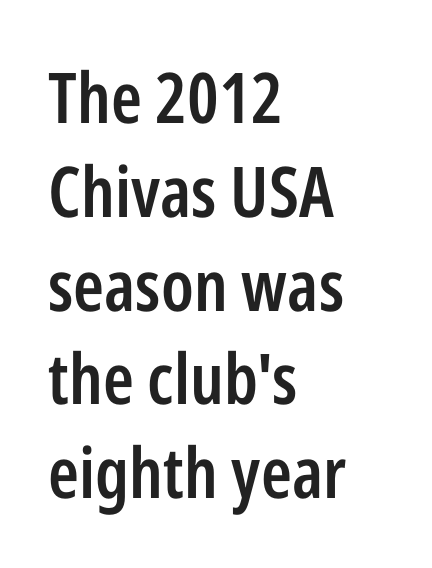
{"serif": "no", "italic": "no", "bold": "semi", "weight": "semibold", "width": "condensed", "stroke_contrast": "low", "x_height": "medium", "monospaced": "no", "underline": "no", "align": "left", "line_spacing": "normal", "line_spacing_ratio": 1.34, "letter_spacing": "normal", "letter_spacing_em": 0.0, "glyph_px": 70}
